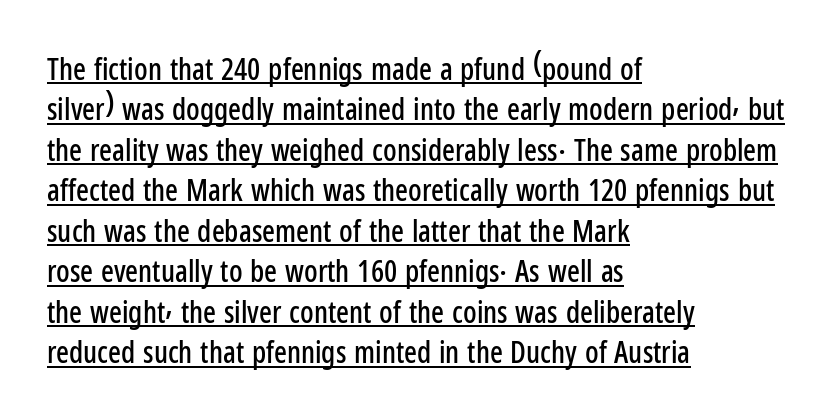
The image shows 30 px condensed sans-serif type, upright; set left-aligned, normal line spacing (1.35x), normal letter spacing, underlined; low stroke contrast and a medium x-height.
